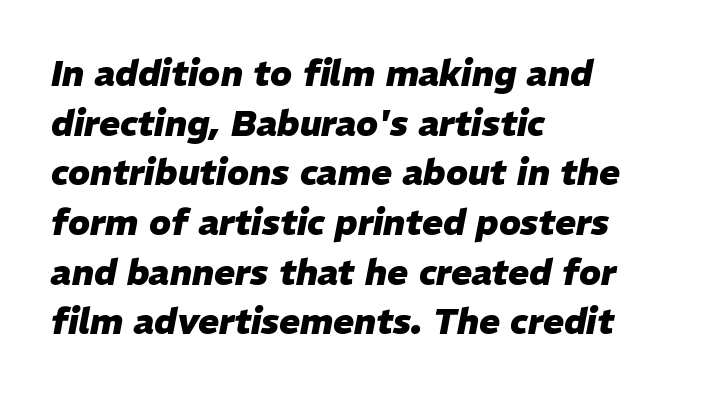
Q: Is the text bold? A: Yes.
Q: Is the text italic (slanted)? A: Yes, it leans right by about 11 degrees.
Q: Is the text underlined? A: No.
Q: How is the paragraph aligned? A: Left-aligned.
Q: Is the spacing between letters normal or unusually wide? A: Normal.
Q: Is the spacing between lines tight, normal or loose? A: Normal.
Q: Width (condensed, normal, or wide)? A: Normal.
Q: Stroke contrast? A: Low.
Q: x-height? A: Medium.
Q: Monospaced? A: No.
